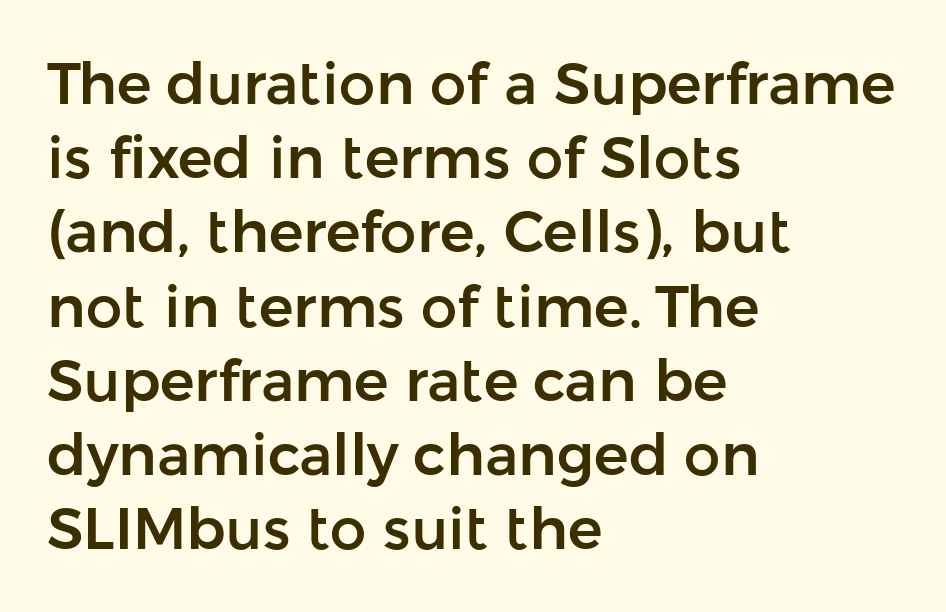
{"serif": "no", "italic": "no", "width": "normal", "stroke_contrast": "low", "x_height": "medium", "monospaced": "no", "underline": "no", "align": "left", "line_spacing": "normal", "line_spacing_ratio": 1.28, "letter_spacing": "normal", "letter_spacing_em": 0.0, "glyph_px": 58}
